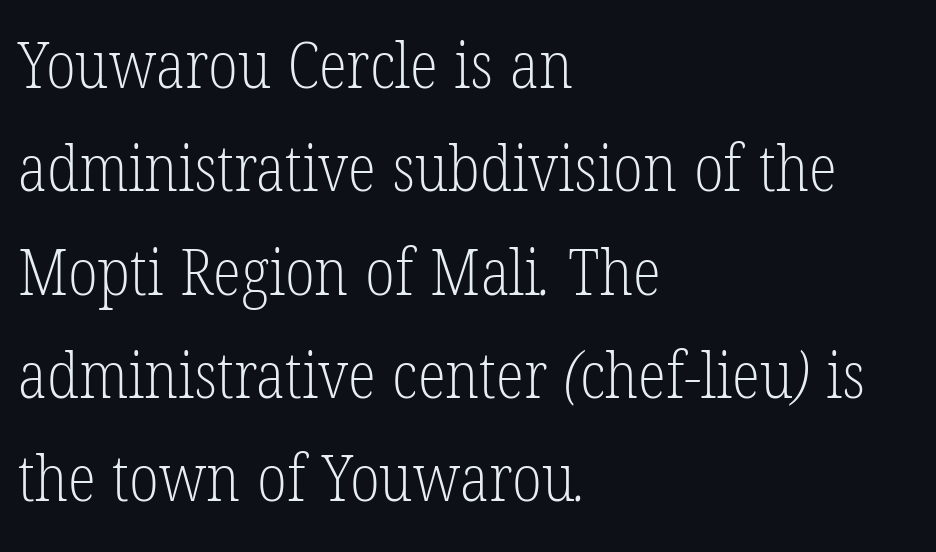
The image shows 65 px light, condensed serif type; set left-aligned, normal line spacing (1.59x), normal letter spacing, not underlined; low stroke contrast and a medium x-height.
